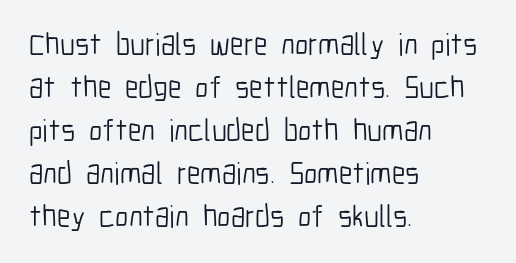
This rendering leaves character spacing at its baseline value. The paragraph has a hard left edge and a soft right edge. What's the leading like? Ordinary, nothing unusual. Each row of text sits above clean, open space. Every character sits straight up, as roman type does. Here the designer chose a conventional face with non-uniform glyph widths.
